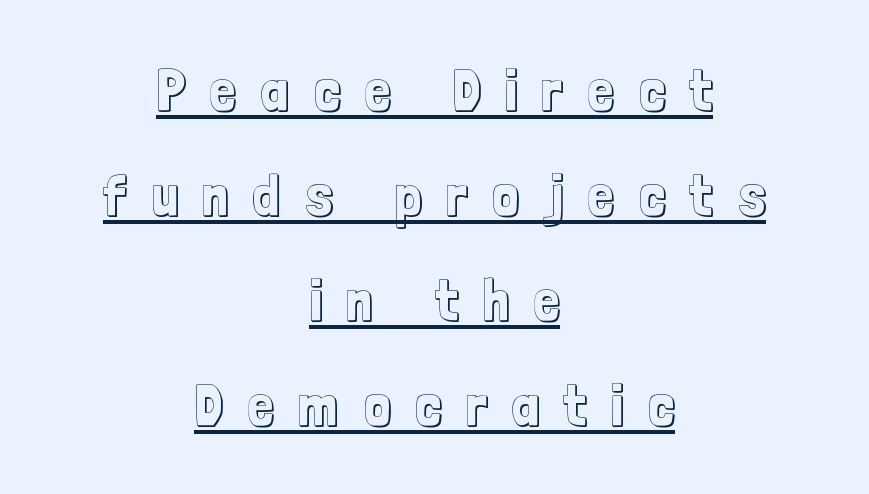
Varying glyph widths throughout — classic text-font behaviour. Centered paragraph, ragged on both sides. This sample uses expanded letter spacing, leaving extra air between glyphs. You can tell it's not italic because the verticals are truly vertical. What decoration does the sample have? An underline.
